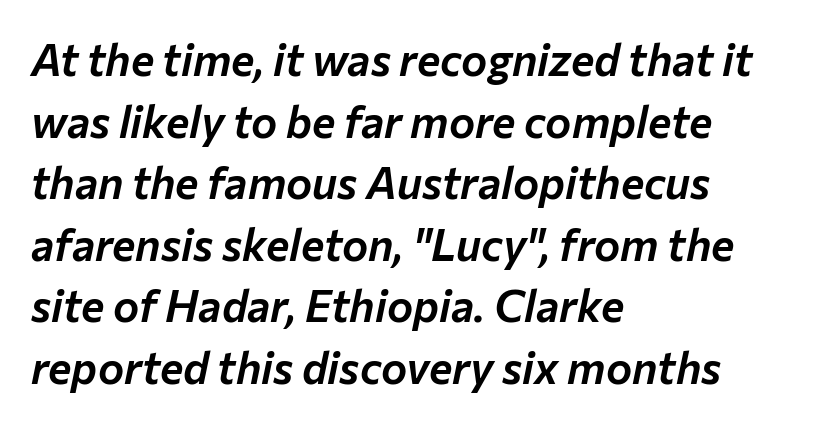
The image shows 44 px text type, italic (leaning right); set left-aligned, normal line spacing (1.4x), normal letter spacing, not underlined; low stroke contrast and a medium x-height.
